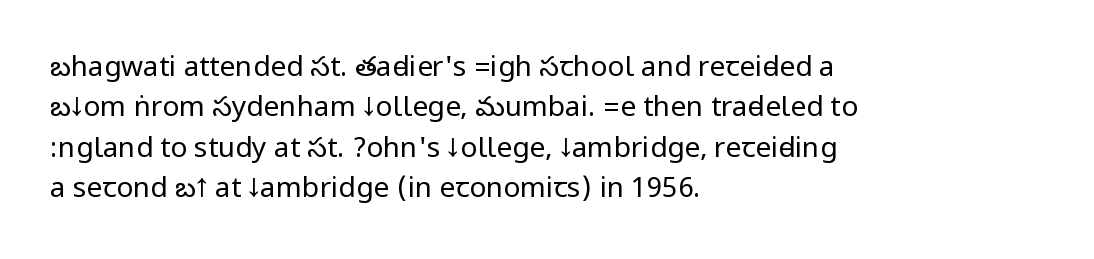
The type is set solid horizontally, with unmodified tracking. The strokes are not fattened; the text isn't bold. Horizontal alignment here is leftward, the default for most running prose. Each row of text sits above clean, open space.
